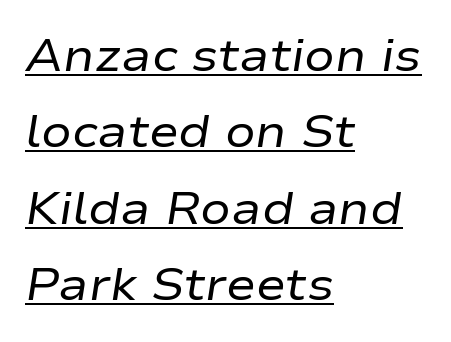
{"italic": "yes", "lean": "right", "slant_degrees": 9, "bold": "no", "weight": "regular", "width": "wide", "stroke_contrast": "low", "x_height": "medium", "monospaced": "no", "underline": "yes", "align": "left", "line_spacing": "normal", "line_spacing_ratio": 1.7, "letter_spacing": "normal", "letter_spacing_em": 0.0, "glyph_px": 45}
